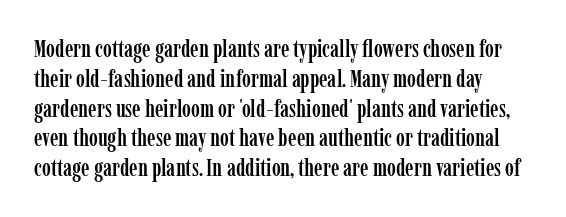
{"italic": "no", "underline": "no", "line_spacing_ratio": 1.24, "letter_spacing": "normal", "letter_spacing_em": 0.0, "glyph_px": 24}
